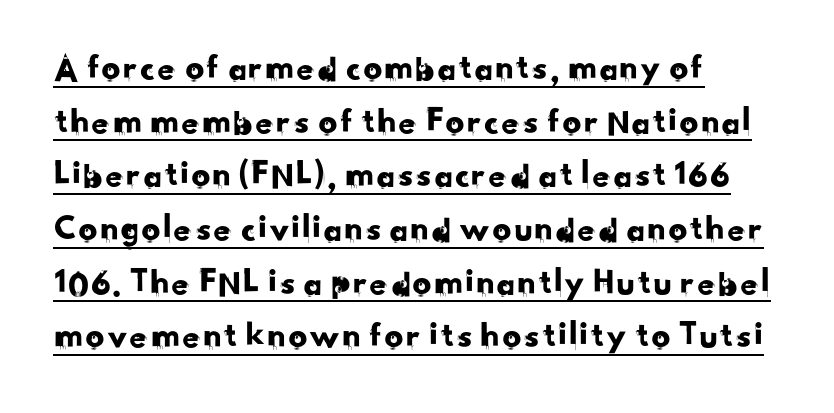
The image shows 37 px sans-serif type; set left-aligned, normal line spacing (1.45x), normal letter spacing, underlined; low stroke contrast and a small x-height.
